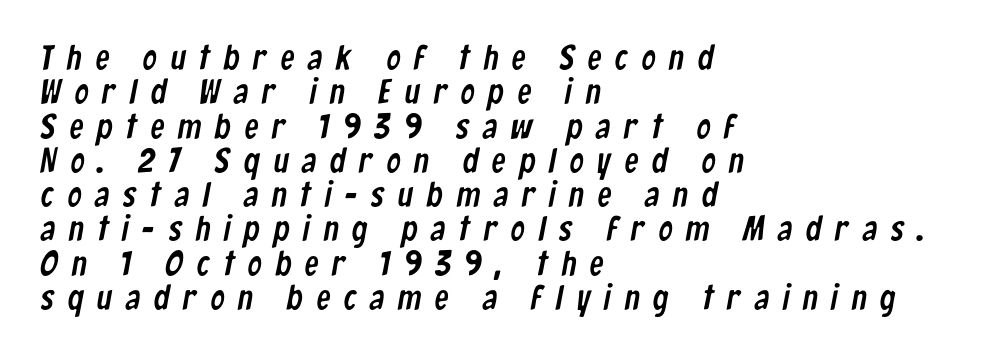
Character widths vary here, with narrow letters taking less room than wide ones. This is sans-serif lettering, the kind often seen on screens and signage. The baseline area is clear. You could barely slide anything between these rows.
